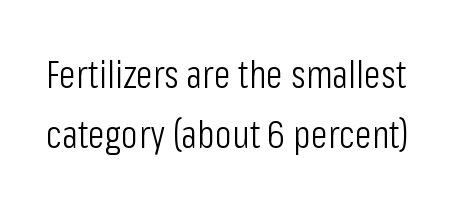
{"serif": "no", "italic": "no", "bold": "no", "weight": "light", "width": "condensed", "stroke_contrast": "low", "x_height": "medium", "monospaced": "no", "underline": "no", "line_spacing": "normal", "line_spacing_ratio": 1.53, "letter_spacing": "normal", "letter_spacing_em": 0.0, "glyph_px": 39}
